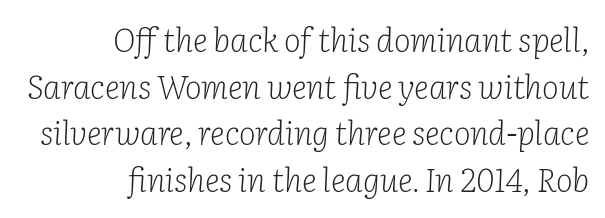
Q: Is the text bold? A: No.
Q: Is the text italic (slanted)? A: Yes, it leans right by about 2 degrees.
Q: Is the typeface a serif or a sans-serif typeface? A: Serif.
Q: Is the text underlined? A: No.
Q: How is the paragraph aligned? A: Right-aligned.
Q: Is the spacing between letters normal or unusually wide? A: Normal.
Q: Is the spacing between lines tight, normal or loose? A: Normal.
Q: Width (condensed, normal, or wide)? A: Normal.
Q: Stroke contrast? A: Low.
Q: x-height? A: Medium.
Q: Monospaced? A: No.
